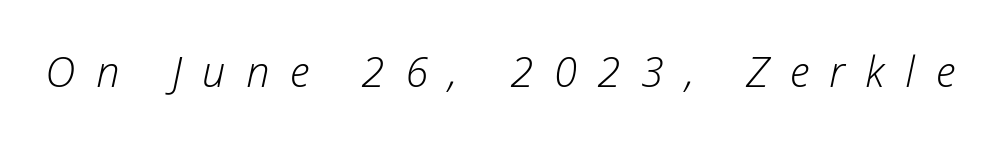
{"italic": "yes", "lean": "right", "slant_degrees": 12, "bold": "no", "weight": "light", "width": "normal", "stroke_contrast": "low", "x_height": "medium", "monospaced": "no", "underline": "no", "letter_spacing": "wide", "letter_spacing_em": 0.49, "glyph_px": 42}
